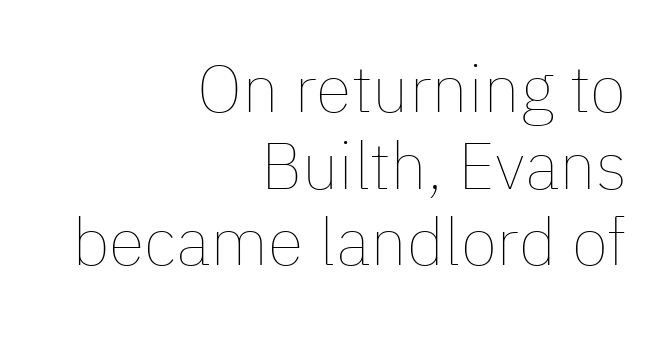
The image shows 66 px thin type, upright; set right-aligned, line spacing 1.16x, normal letter spacing, not underlined; low stroke contrast and a medium x-height.
